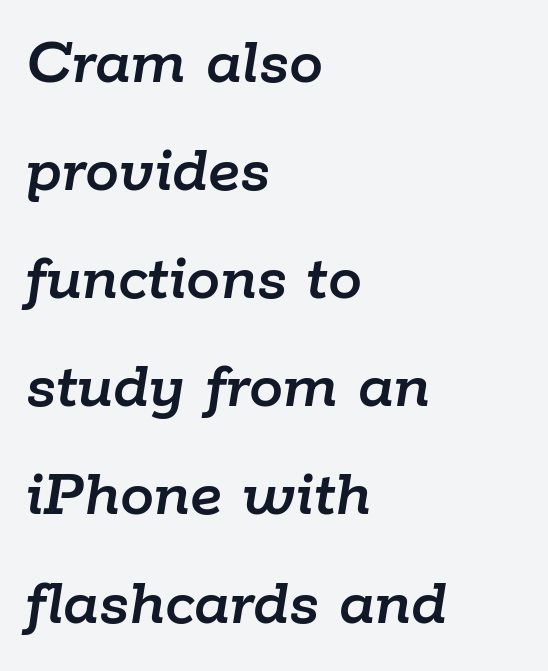
Q: Is the text italic (slanted)? A: Yes, it leans right by about 9 degrees.
Q: Is the text underlined? A: No.
Q: How is the paragraph aligned? A: Left-aligned.
Q: Is the spacing between letters normal or unusually wide? A: Normal.
Q: Is the spacing between lines tight, normal or loose? A: Normal.
Q: Width (condensed, normal, or wide)? A: Normal.
Q: Stroke contrast? A: Low.
Q: x-height? A: Medium.
Q: Monospaced? A: No.
